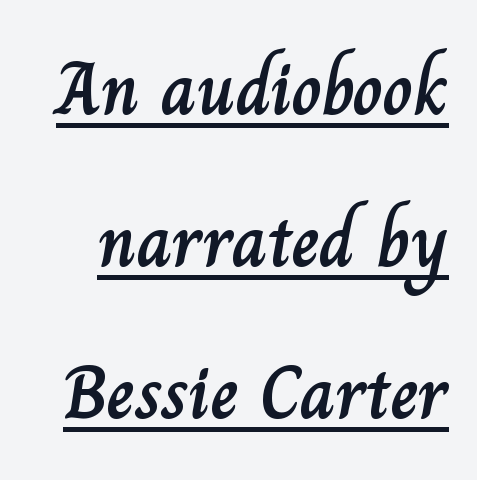
The image shows 76 px text type; set loose line spacing (2.0x), normal letter spacing, underlined; low stroke contrast and a small x-height.
